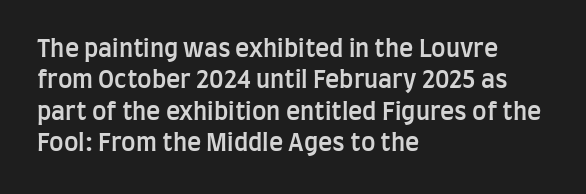
Students, this is semibold: more ink than regular, less than bold. Descender tails drop into unmarked territory. Reading down the block, your eye returns to a fixed left position each line. Do the letters lean? They stand straight. The space between consecutive lines is moderate.
